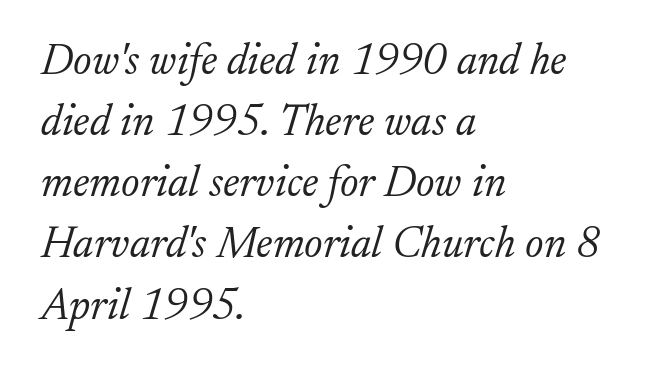
{"serif": "yes", "italic": "yes", "lean": "right", "slant_degrees": 17, "bold": "no", "weight": "light", "width": "normal", "stroke_contrast": "low", "x_height": "small", "monospaced": "no", "underline": "no", "align": "left", "line_spacing": "normal", "line_spacing_ratio": 1.39, "letter_spacing": "normal", "letter_spacing_em": 0.0, "glyph_px": 44}
